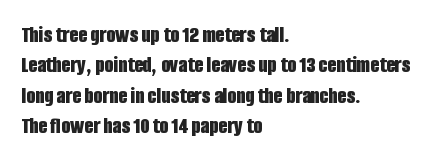
Q: Is the text bold? A: Yes.
Q: Is the text italic (slanted)? A: No, it is upright.
Q: Is the text underlined? A: No.
Q: How is the paragraph aligned? A: Left-aligned.
Q: Is the spacing between letters normal or unusually wide? A: Normal.
Q: Is the spacing between lines tight, normal or loose? A: Normal.
